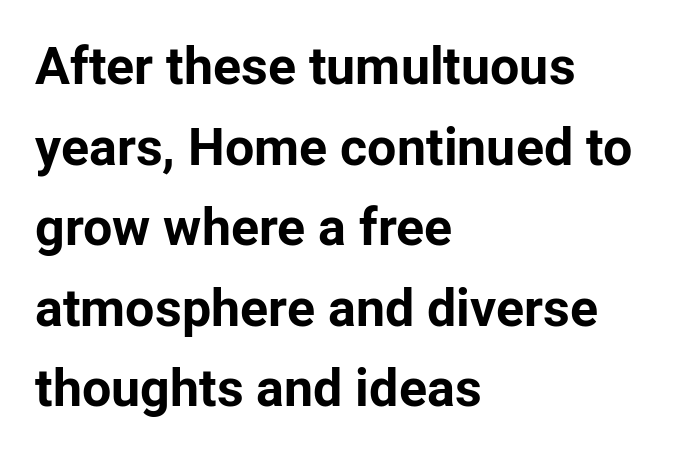
Italic: no, the glyphs are upright roman. In terms of leading, this rendering sits right in the middle. Character widths vary here, with narrow letters taking less room than wide ones. Letter spacing: default.
